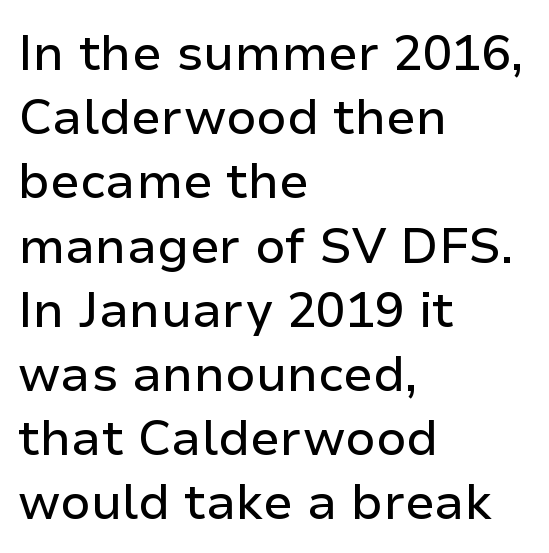
Q: Is the text italic (slanted)? A: No, it is upright.
Q: Is the typeface a serif or a sans-serif typeface? A: Sans-serif.
Q: Is the text underlined? A: No.
Q: How is the paragraph aligned? A: Left-aligned.
Q: Is the spacing between letters normal or unusually wide? A: Normal.
Q: Is the spacing between lines tight, normal or loose? A: Normal.
Q: Width (condensed, normal, or wide)? A: Normal.
Q: Stroke contrast? A: Low.
Q: x-height? A: Medium.
Q: Monospaced? A: No.
